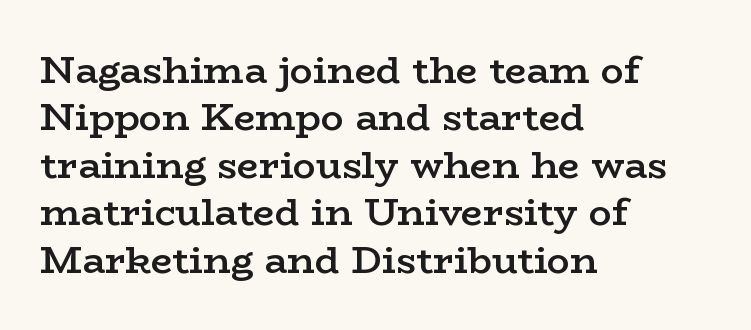
The vertical gap from one line to the next is medium. The letters stand straight up with perfectly vertical stems. Is this a fixed-width face? No — the glyphs have proportional, varying widths. Only glyphs here, with clear space below each row. Heft: intermediate — a semibold. Check where the strokes stop: tiny serifs finish them off.
